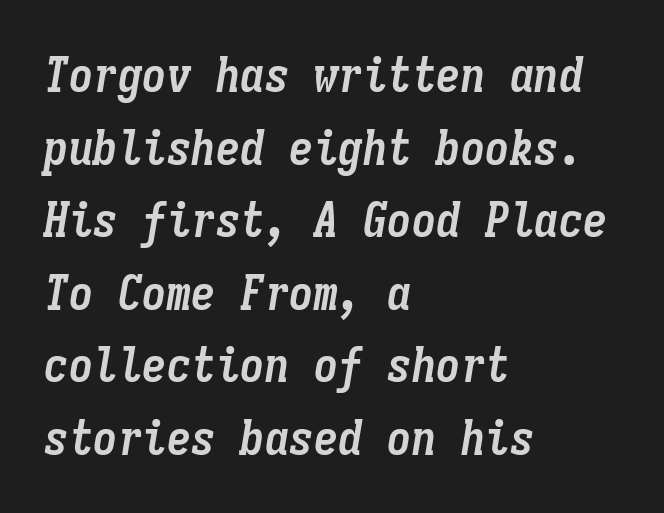
Typeset ragged right — the left edge is the straight one. Emphasis by weight is at full strength: bold. Tracking value appears to be zero — textbook default spacing. Has an underline been added? It has not.
